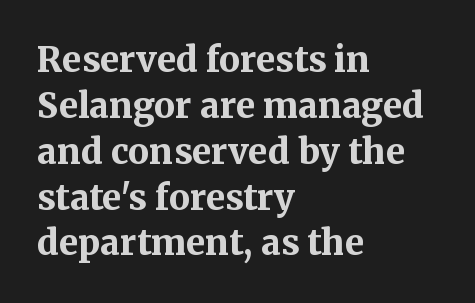
Q: Is the text bold? A: Yes.
Q: Is the text italic (slanted)? A: No, it is upright.
Q: Is the typeface a serif or a sans-serif typeface? A: Serif.
Q: Is the text underlined? A: No.
Q: How is the paragraph aligned? A: Left-aligned.
Q: Is the spacing between letters normal or unusually wide? A: Normal.
Q: Is the spacing between lines tight, normal or loose? A: Normal.
Q: Width (condensed, normal, or wide)? A: Normal.
Q: Stroke contrast? A: Medium.
Q: x-height? A: Medium.
Q: Monospaced? A: No.
